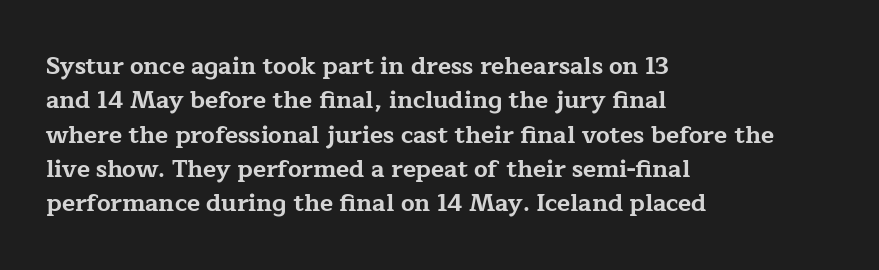
Q: Is the text bold? A: Yes.
Q: Is the text italic (slanted)? A: No, it is upright.
Q: Is the text underlined? A: No.
Q: How is the paragraph aligned? A: Left-aligned.
Q: Is the spacing between letters normal or unusually wide? A: Normal.
Q: Is the spacing between lines tight, normal or loose? A: Normal.
